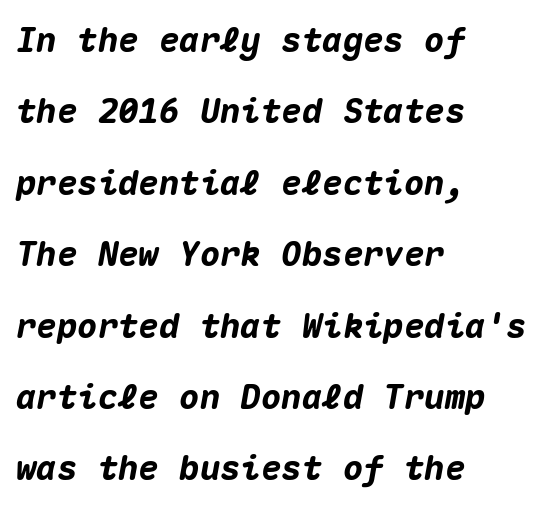
{"italic": "yes", "lean": "right", "slant_degrees": 10, "bold": "yes", "weight": "heavy", "width": "normal", "stroke_contrast": "medium", "x_height": "medium", "monospaced": "yes", "underline": "no", "align": "left", "line_spacing": "loose", "line_spacing_ratio": 2.1, "letter_spacing": "normal", "letter_spacing_em": 0.0, "glyph_px": 34}
